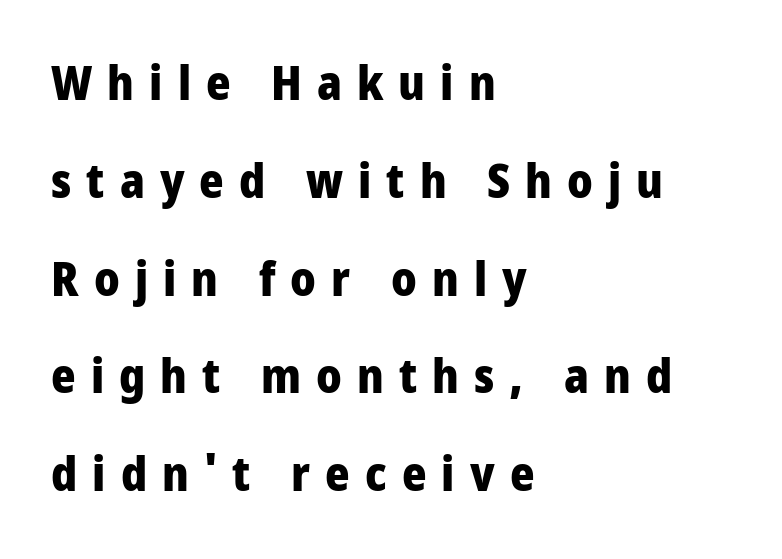
Clear beneath every line of the passage. A full-strength bold gives these letters their thick strokes. You can tell from the bare stems that sans-serif type was used. The passage shown is typed in a proportional face where columns would drift.
